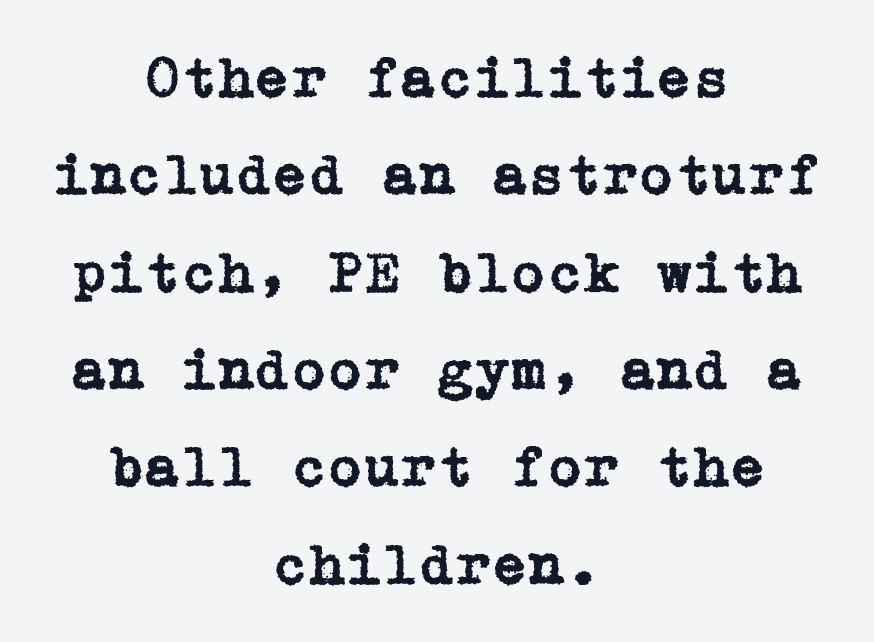
{"serif": "yes", "italic": "no", "width": "normal", "stroke_contrast": "low", "x_height": "medium", "underline": "no", "align": "center", "line_spacing": "normal", "line_spacing_ratio": 1.65, "letter_spacing": "normal", "letter_spacing_em": 0.0, "glyph_px": 59}
